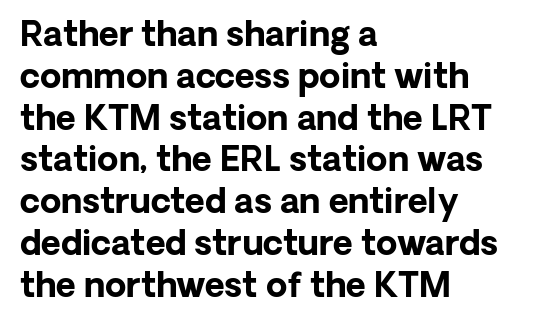
Q: Is the text bold? A: Yes.
Q: Is the text italic (slanted)? A: No, it is upright.
Q: Is the typeface a serif or a sans-serif typeface? A: Sans-serif.
Q: Is the text underlined? A: No.
Q: How is the paragraph aligned? A: Left-aligned.
Q: Is the spacing between letters normal or unusually wide? A: Normal.
Q: Width (condensed, normal, or wide)? A: Normal.
Q: Stroke contrast? A: Low.
Q: x-height? A: Medium.
Q: Monospaced? A: No.
